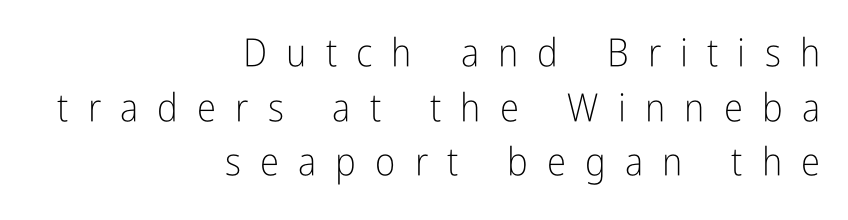
{"serif": "no", "italic": "no", "bold": "no", "weight": "light", "width": "condensed", "stroke_contrast": "low", "x_height": "medium", "monospaced": "no", "underline": "no", "align": "right", "line_spacing": "normal", "line_spacing_ratio": 1.4, "letter_spacing": "wide", "letter_spacing_em": 0.49, "glyph_px": 39}
